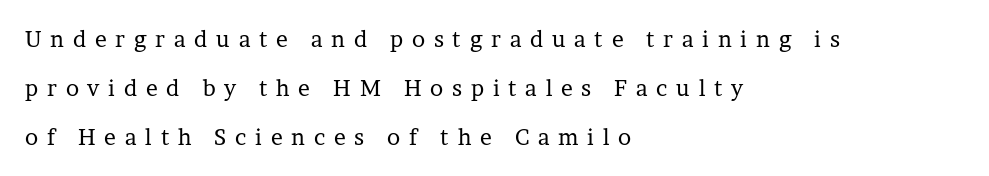
The image shows 22 px text type, upright; set left-aligned, loose line spacing (2.22x), unusually wide letter spacing (+0.4 em), not underlined.
